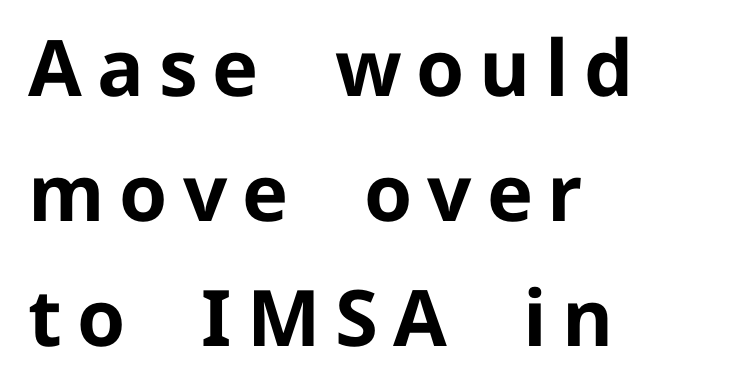
Q: Is the text bold? A: Yes.
Q: Is the text italic (slanted)? A: No, it is upright.
Q: Is the typeface a serif or a sans-serif typeface? A: Sans-serif.
Q: Is the text underlined? A: No.
Q: How is the paragraph aligned? A: Left-aligned.
Q: Is the spacing between lines tight, normal or loose? A: Normal.
Q: Width (condensed, normal, or wide)? A: Normal.
Q: Stroke contrast? A: Low.
Q: x-height? A: Medium.
Q: Monospaced? A: No.
